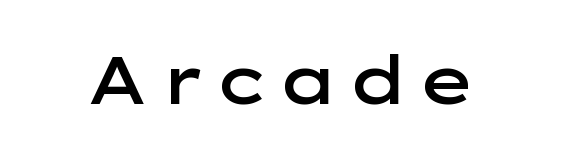
Only glyphs here, with clear space below each row. Each letter keeps its own natural width here, so spacing adapts to shape. Ascenders rise straight up at ninety degrees. The typeface chosen for these lines omits serifs.
